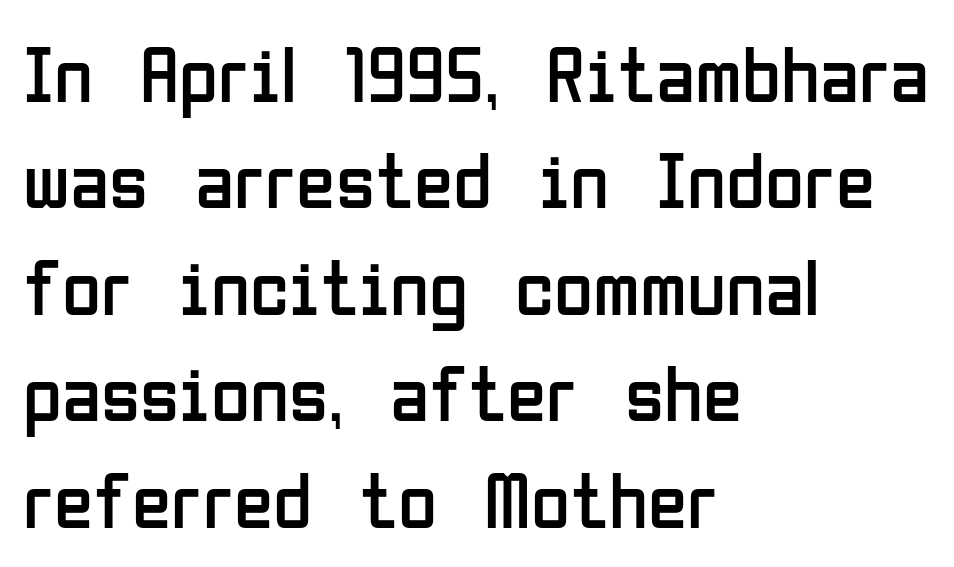
You could call the tracking neutral — neither tight nor loose. Decoration check: the copy has no underline. The paragraph has a hard left edge and a soft right edge. Vertical spacing — default. The passage shown is typed in a proportional face where columns would drift.
